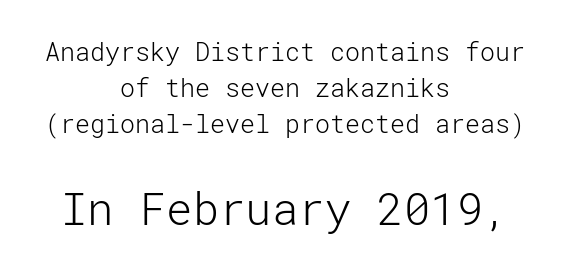
Compare the two chunks: the lower has the greater cap height. Are there feet on the stems? There aren't — it's a sans. Default kerning and tracking; the words read as compact shapes. The space beneath each line is pristine and unruled. Each stroke keeps to a modest, everyday thickness or less. Does the leading feel generous? No, just average.
